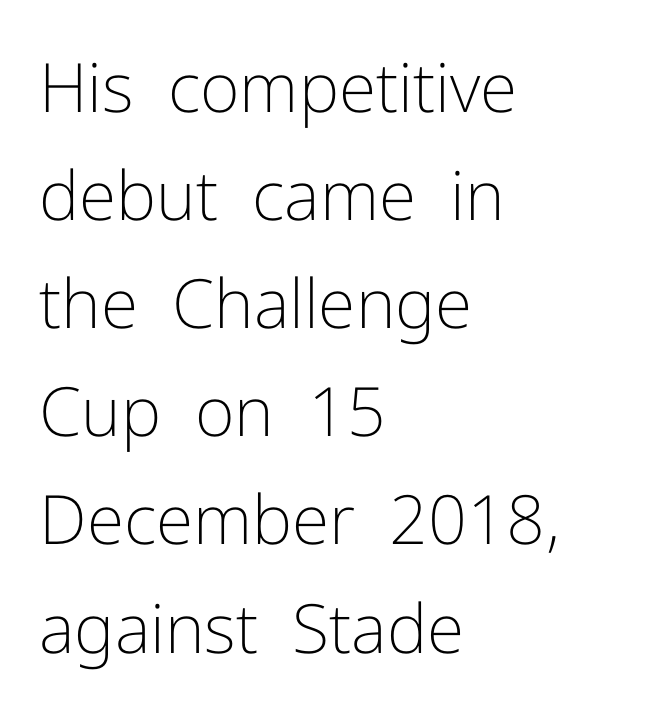
Q: Is the text bold? A: No.
Q: Is the text italic (slanted)? A: No, it is upright.
Q: Is the typeface a serif or a sans-serif typeface? A: Sans-serif.
Q: Is the text underlined? A: No.
Q: How is the paragraph aligned? A: Left-aligned.
Q: Is the spacing between letters normal or unusually wide? A: Normal.
Q: Is the spacing between lines tight, normal or loose? A: Normal.
Q: Width (condensed, normal, or wide)? A: Normal.
Q: Stroke contrast? A: Low.
Q: x-height? A: Medium.
Q: Monospaced? A: No.
